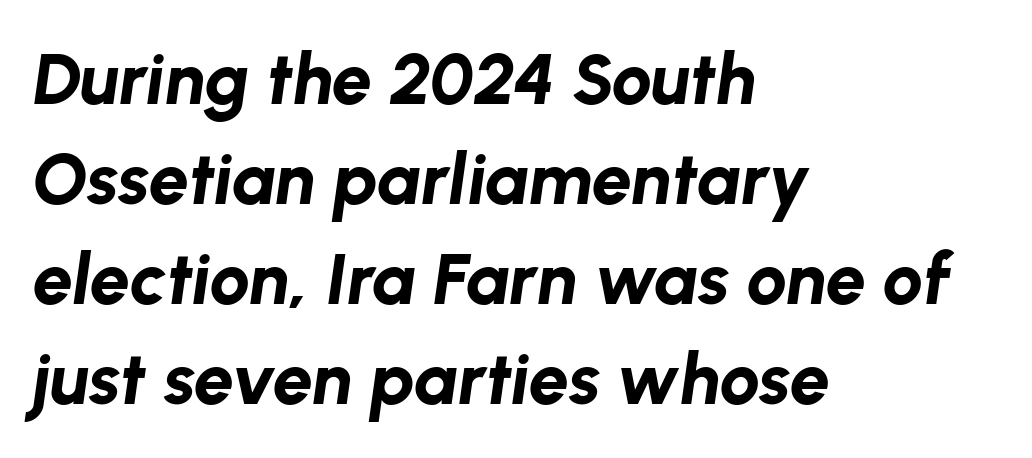
Honestly, the row spacing looks completely unremarkable. Its strokes are broad and dark, the hallmark of bold type. Nobody drew a line under any word here. The face used here is proportionally spaced, like ordinary book or web type.
